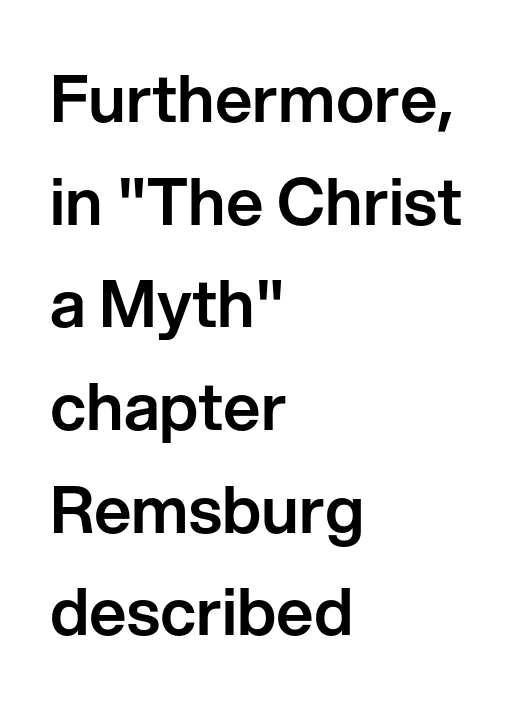
The image shows 65 px sans-serif type, upright; set left-aligned, normal line spacing (1.58x), normal letter spacing, not underlined; low stroke contrast and a medium x-height.
